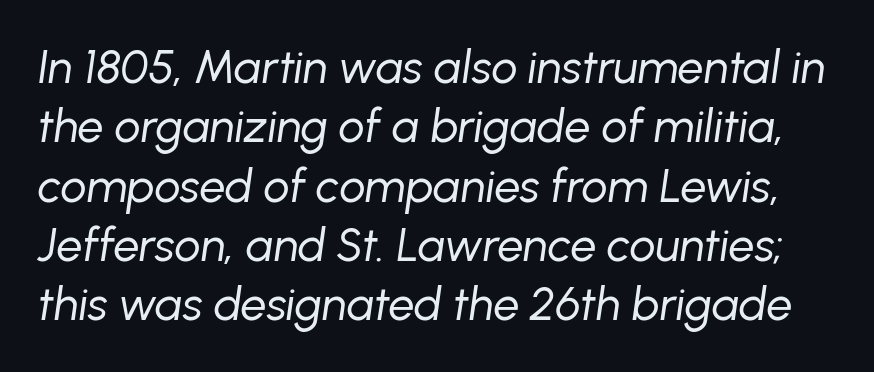
Style check: oblique. Summary of vertical rhythm: regular, with standard interline spacing. The zone under the glyphs is completely vacant. The weight would be labelled regular, book, light, or lighter still.
